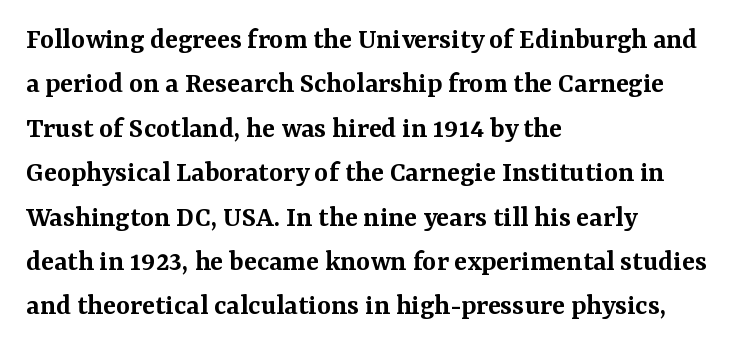
{"serif": "yes", "italic": "no", "bold": "semi", "weight": "semibold", "width": "normal", "stroke_contrast": "medium", "x_height": "medium", "monospaced": "no", "underline": "no", "align": "left", "line_spacing": "normal", "line_spacing_ratio": 1.48, "letter_spacing": "normal", "letter_spacing_em": 0.0, "glyph_px": 30}
